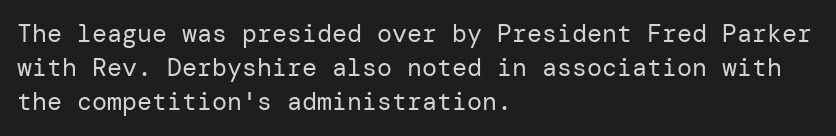
{"italic": "no", "bold": "no", "underline": "no", "align": "left", "line_spacing": "normal", "line_spacing_ratio": 1.37, "letter_spacing": "normal", "letter_spacing_em": 0.0, "glyph_px": 25}
